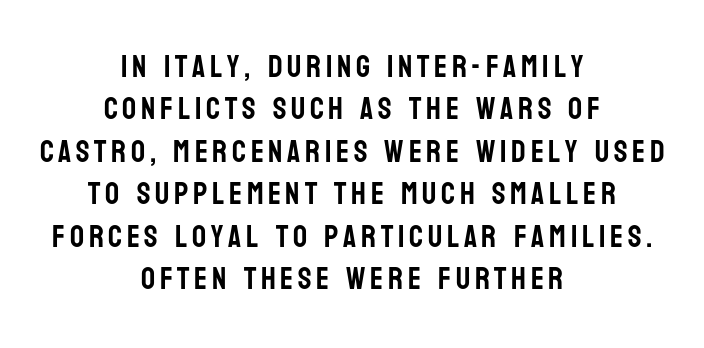
{"serif": "no", "italic": "no", "width": "condensed", "stroke_contrast": "low", "x_height": "large", "monospaced": "no", "underline": "no", "align": "center", "line_spacing": "normal", "line_spacing_ratio": 1.37, "glyph_px": 31}
